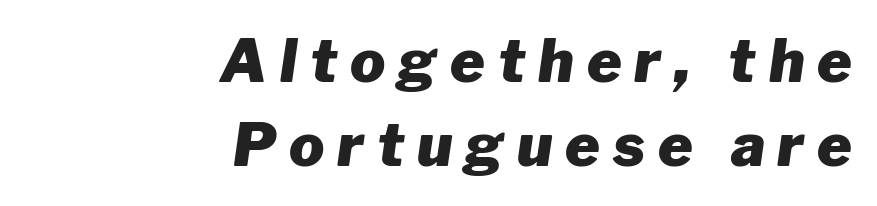
The image shows 59 px heavy type, italic (leaning right); set right-aligned, normal line spacing (1.42x), unusually wide letter spacing (+0.22 em), not underlined; low stroke contrast and a medium x-height.
